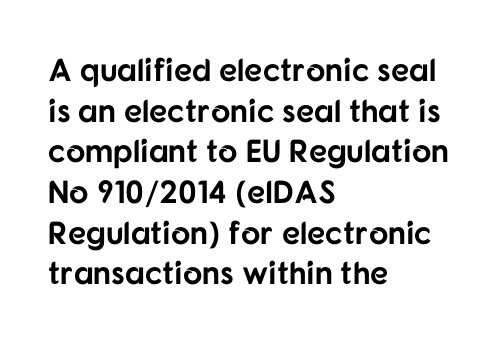
Q: Is the text bold? A: Yes.
Q: Is the text italic (slanted)? A: No, it is upright.
Q: Is the typeface a serif or a sans-serif typeface? A: Sans-serif.
Q: Is the text underlined? A: No.
Q: How is the paragraph aligned? A: Left-aligned.
Q: Is the spacing between letters normal or unusually wide? A: Normal.
Q: Is the spacing between lines tight, normal or loose? A: Normal.
Q: Width (condensed, normal, or wide)? A: Normal.
Q: Stroke contrast? A: Low.
Q: x-height? A: Medium.
Q: Monospaced? A: No.
